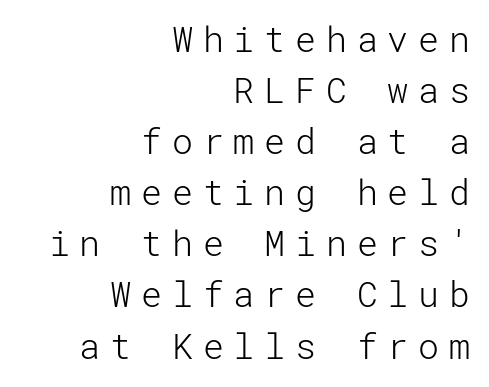
{"serif": "no", "italic": "no", "bold": "no", "weight": "light", "width": "normal", "stroke_contrast": "low", "x_height": "medium", "underline": "no", "align": "right", "line_spacing": "normal", "line_spacing_ratio": 1.46, "letter_spacing": "wide", "letter_spacing_em": 0.28, "glyph_px": 35}
